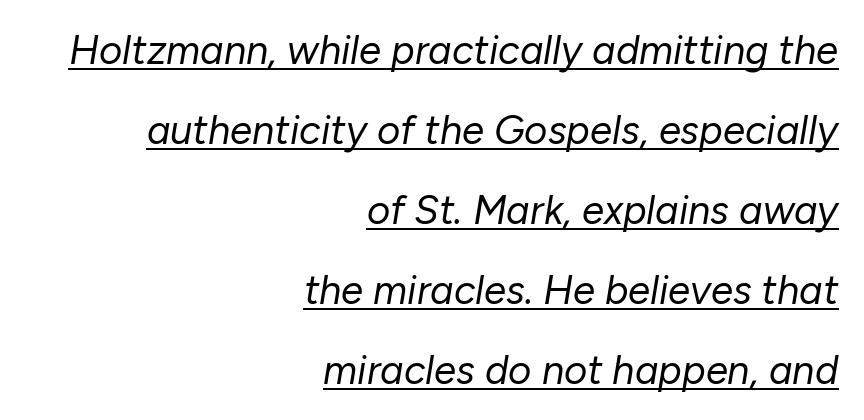
{"italic": "yes", "lean": "right", "slant_degrees": 10, "bold": "no", "weight": "regular", "width": "normal", "stroke_contrast": "low", "x_height": "medium", "monospaced": "no", "underline": "yes", "align": "right", "line_spacing": "loose", "line_spacing_ratio": 2.0, "letter_spacing": "normal", "letter_spacing_em": 0.0, "glyph_px": 40}
